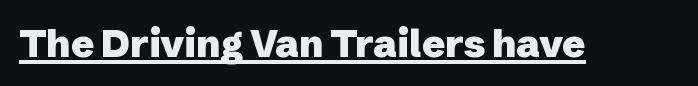
The image shows 38 px heavy sans-serif type, upright; set normal letter spacing, underlined; low stroke contrast and a medium x-height.
